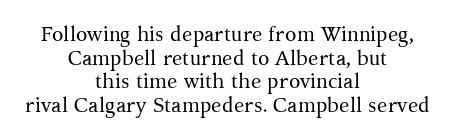
The image shows 21 px text type, upright; set centered, tight line spacing (1.13x), normal letter spacing, not underlined.
